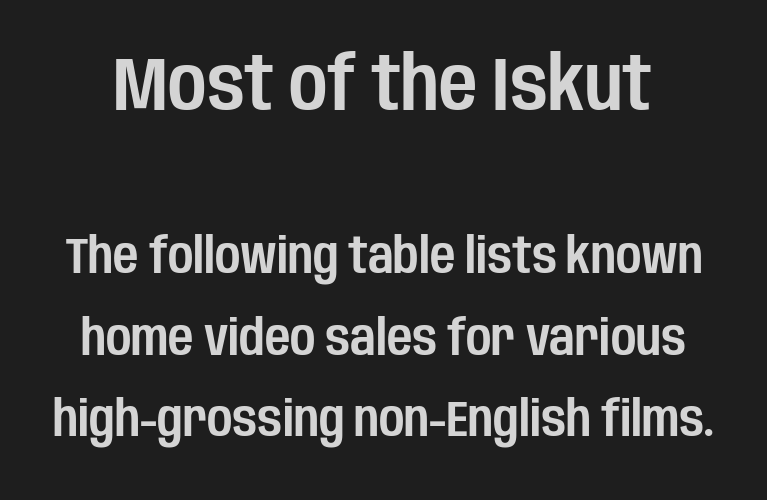
{"serif": "no", "italic": "no", "width": "condensed", "stroke_contrast": "low", "x_height": "large", "monospaced": "no", "underline": "no", "line_spacing": "normal", "line_spacing_ratio": 1.67, "letter_spacing": "normal", "letter_spacing_em": 0.0, "larger_block": "first", "size_ratio": 1.51, "glyph_px": 74}
